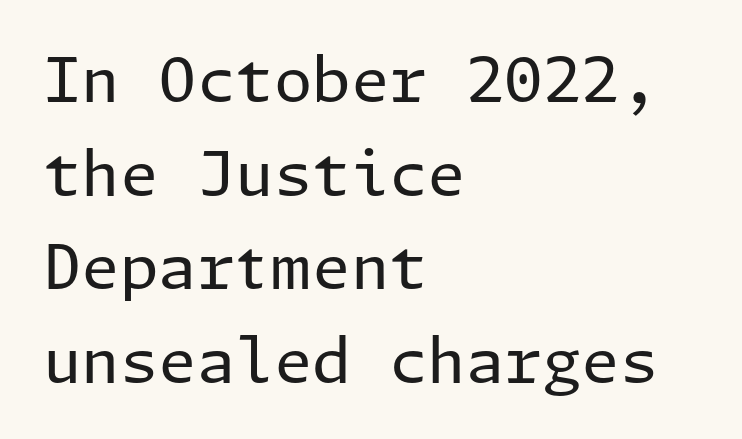
Q: Is the text bold? A: No.
Q: Is the text italic (slanted)? A: No, it is upright.
Q: Is the typeface a serif or a sans-serif typeface? A: Sans-serif.
Q: Is the text underlined? A: No.
Q: How is the paragraph aligned? A: Left-aligned.
Q: Is the spacing between letters normal or unusually wide? A: Normal.
Q: Is the spacing between lines tight, normal or loose? A: Normal.
Q: Width (condensed, normal, or wide)? A: Normal.
Q: Stroke contrast? A: Low.
Q: x-height? A: Medium.
